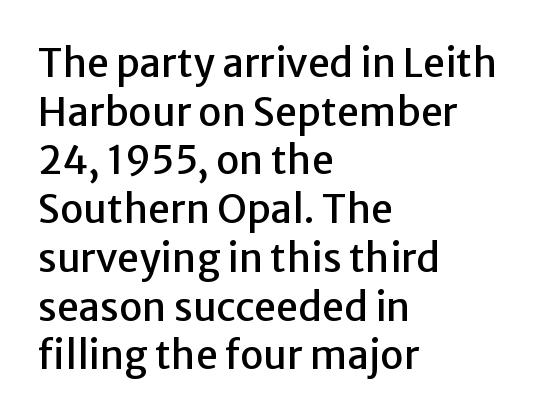
The image shows 39 px sans-serif type, upright; set left-aligned, normal line spacing (1.25x), normal letter spacing, not underlined; low stroke contrast and a medium x-height.
